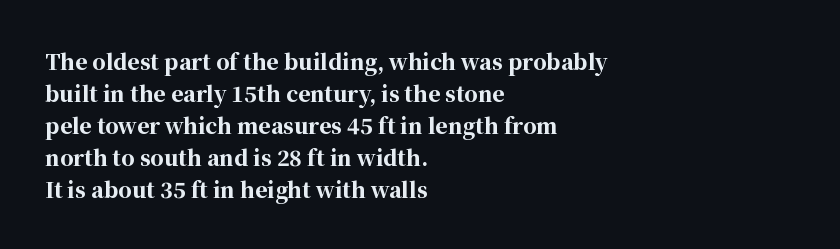
{"italic": "no", "bold": "yes", "underline": "no", "align": "left", "line_spacing": "normal", "line_spacing_ratio": 1.52, "letter_spacing": "normal", "letter_spacing_em": 0.0, "glyph_px": 21}
